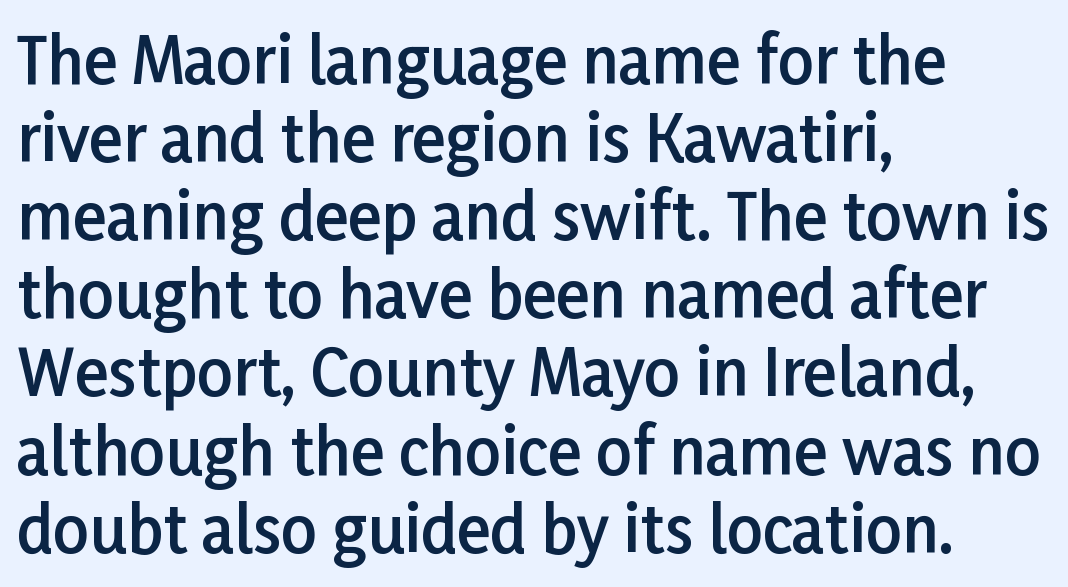
{"serif": "no", "italic": "no", "bold": "semi", "weight": "semibold", "width": "normal", "stroke_contrast": "low", "x_height": "medium", "monospaced": "no", "underline": "no", "align": "left", "line_spacing_ratio": 1.24, "letter_spacing": "normal", "letter_spacing_em": 0.0, "glyph_px": 63}
